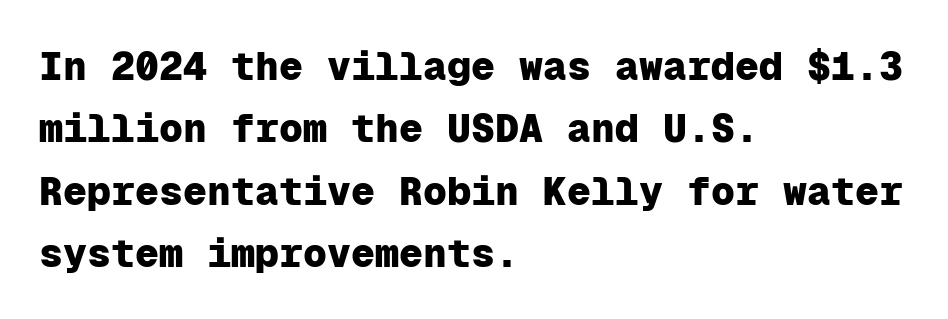
{"serif": "no", "italic": "no", "bold": "yes", "weight": "heavy", "width": "normal", "stroke_contrast": "low", "x_height": "medium", "monospaced": "yes", "underline": "no", "align": "left", "line_spacing": "normal", "line_spacing_ratio": 1.56, "letter_spacing": "normal", "letter_spacing_em": 0.0, "glyph_px": 40}
